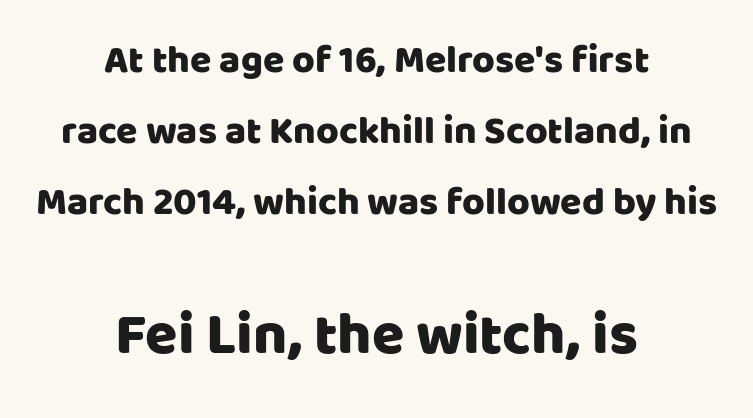
{"serif": "no", "italic": "no", "width": "normal", "stroke_contrast": "low", "x_height": "large", "monospaced": "no", "underline": "no", "align": "center", "line_spacing_ratio": 1.82, "letter_spacing": "normal", "letter_spacing_em": 0.0, "larger_block": "second", "size_ratio": 1.51, "glyph_px": 59}
